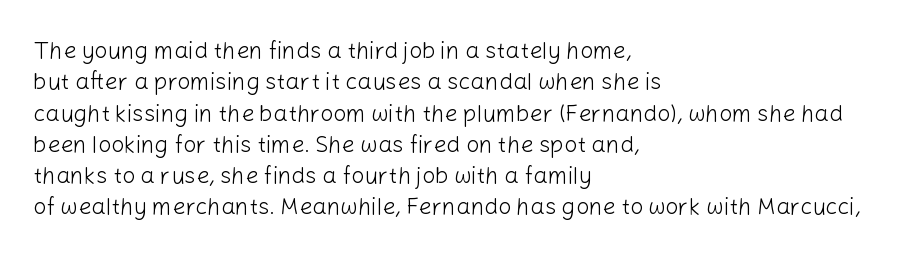
One glance says typical: line gaps are just what's usual. What stands out about the letter spacing? Nothing — it is the standard amount. This reads as an unemphasized weight, regular at the heaviest. The text block is weighted toward the left margin, trailing off unevenly rightward. Descender tails drop into unmarked territory. The specimen reads as upright at a glance.
